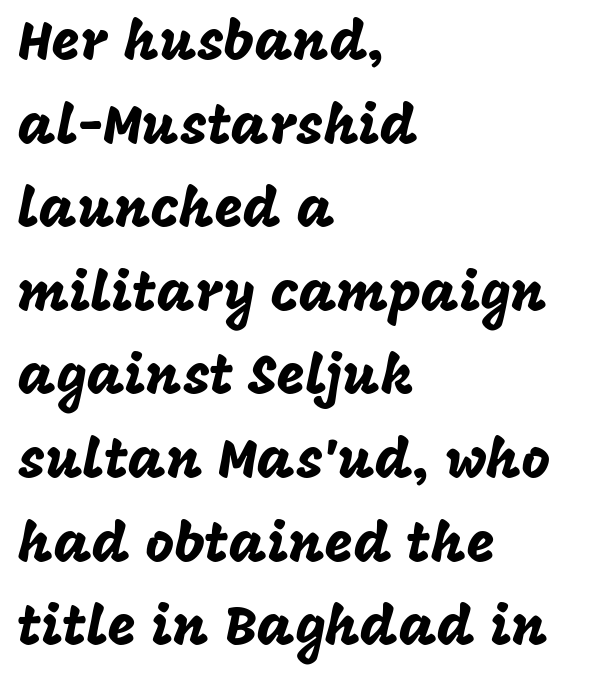
The image shows 55 px sans-serif type; set left-aligned, normal line spacing (1.52x), normal letter spacing, not underlined; low stroke contrast and a large x-height.
